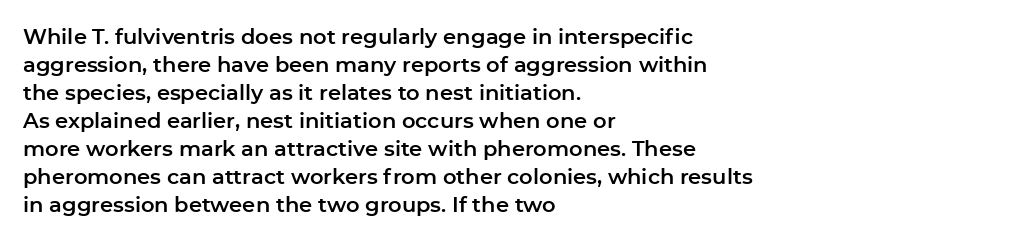
Q: Is the text italic (slanted)? A: No, it is upright.
Q: Is the text underlined? A: No.
Q: How is the paragraph aligned? A: Left-aligned.
Q: Is the spacing between letters normal or unusually wide? A: Normal.
Q: Is the spacing between lines tight, normal or loose? A: Normal.
